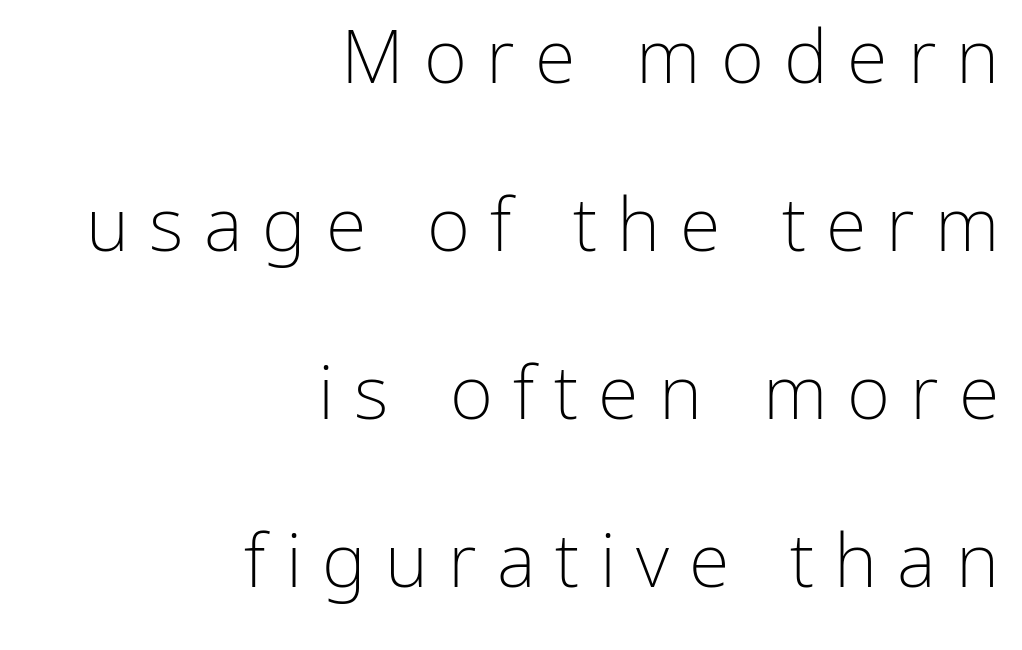
{"serif": "no", "italic": "no", "bold": "no", "weight": "light", "width": "normal", "stroke_contrast": "low", "x_height": "medium", "monospaced": "no", "underline": "no", "align": "right", "line_spacing": "loose", "line_spacing_ratio": 2.27, "letter_spacing": "wide", "letter_spacing_em": 0.27, "glyph_px": 74}
